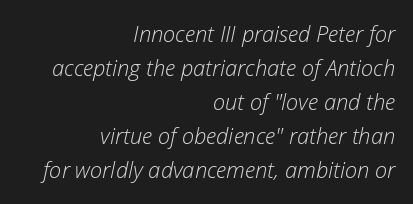
The image shows 22 px text type, italic (leaning right); set right-aligned, normal line spacing (1.55x), normal letter spacing, not underlined.
